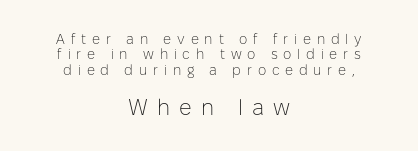
The image shows 22 px text type, upright; set centered, tight line spacing (1.1x), unusually wide letter spacing (+0.41 em), not underlined; the second (bottom) block is 1.57x larger.
